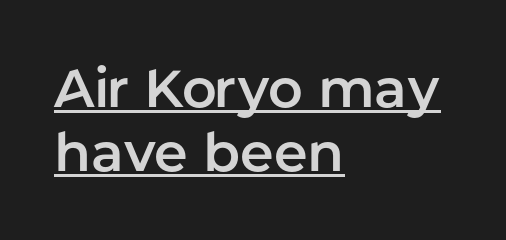
Q: Is the text italic (slanted)? A: No, it is upright.
Q: Is the typeface a serif or a sans-serif typeface? A: Sans-serif.
Q: Is the text underlined? A: Yes.
Q: How is the paragraph aligned? A: Left-aligned.
Q: Is the spacing between letters normal or unusually wide? A: Normal.
Q: Width (condensed, normal, or wide)? A: Normal.
Q: Stroke contrast? A: Low.
Q: x-height? A: Medium.
Q: Monospaced? A: No.
